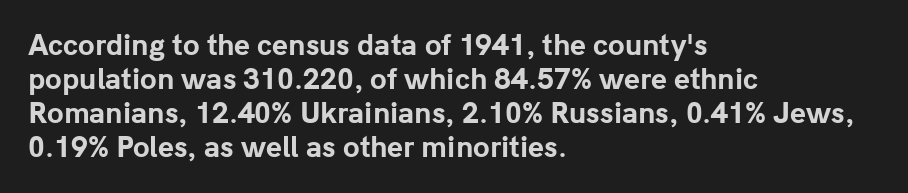
Does the weight exceed regular? Yes, all the way to bold. Short note: letters normally spaced. The space beneath each line is pristine and unruled. The typesetter chose a ragged-right arrangement here. Posture: vertical. The passage shown stacks its lines at a standard gap.
